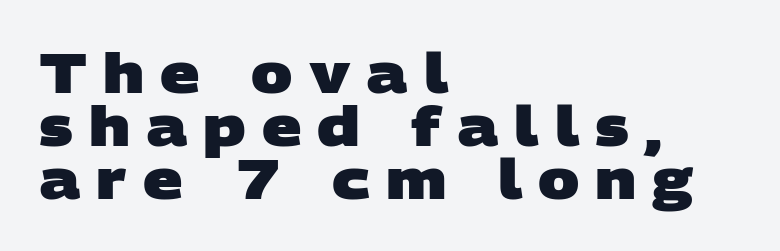
{"serif": "no", "bold": "yes", "weight": "heavy", "width": "wide", "stroke_contrast": "low", "x_height": "large", "monospaced": "no", "underline": "no", "align": "left", "line_spacing": "tight", "line_spacing_ratio": 0.96, "letter_spacing": "wide", "letter_spacing_em": 0.29, "glyph_px": 55}
